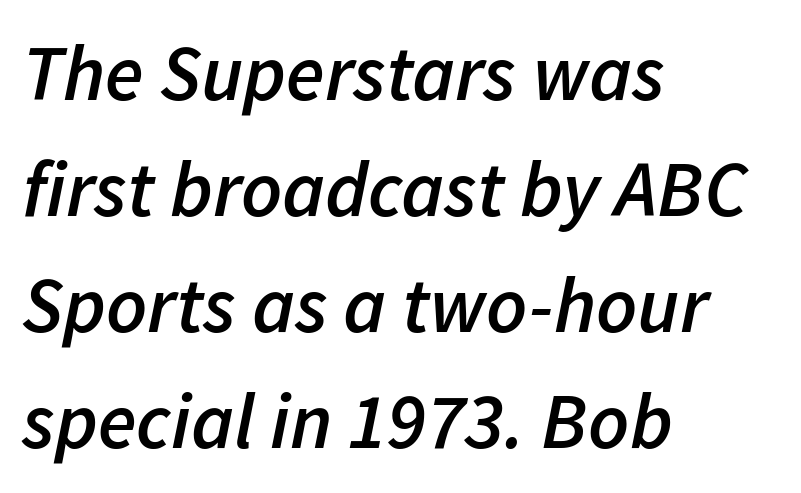
The image shows 79 px semibold type, italic (leaning right); set left-aligned, normal line spacing (1.47x), normal letter spacing, not underlined; low stroke contrast and a medium x-height.
